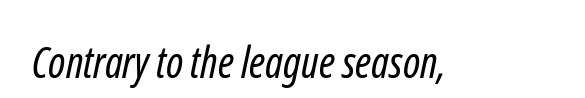
{"serif": "no", "bold": "no", "weight": "regular", "width": "condensed", "stroke_contrast": "low", "x_height": "medium", "monospaced": "no", "underline": "no", "letter_spacing": "normal", "letter_spacing_em": 0.0, "glyph_px": 43}
